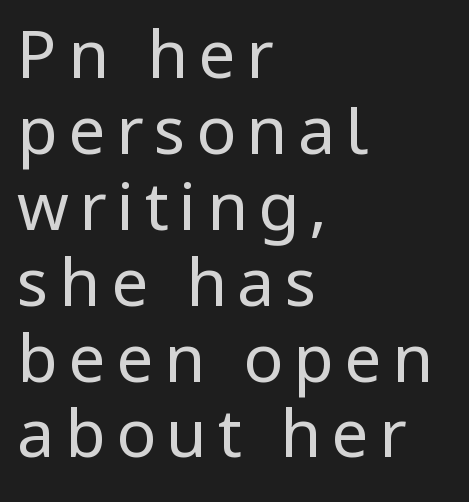
The words here are not underlined. This rendering employs a face without finishing strokes, i.e., a sans-serif. Horizontal bands of white between lines are thin slivers. Weight: in the light-to-regular range.
